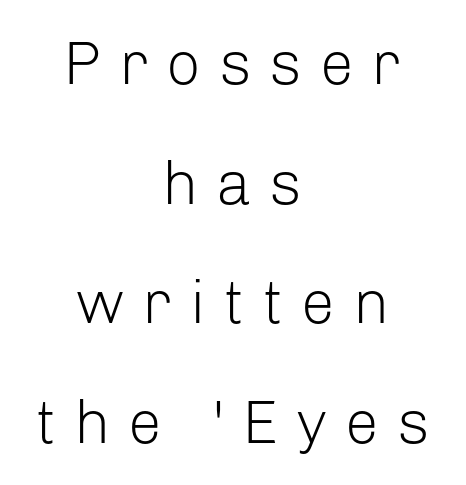
{"serif": "no", "italic": "no", "bold": "no", "weight": "light", "width": "normal", "stroke_contrast": "low", "x_height": "medium", "monospaced": "no", "underline": "no", "align": "center", "line_spacing": "loose", "line_spacing_ratio": 1.96, "letter_spacing": "wide", "letter_spacing_em": 0.29, "glyph_px": 61}
